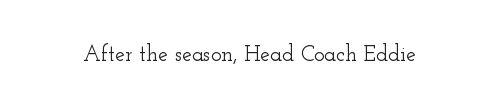
Q: Is the text italic (slanted)? A: No, it is upright.
Q: Is the text underlined? A: No.
Q: Is the spacing between letters normal or unusually wide? A: Normal.
